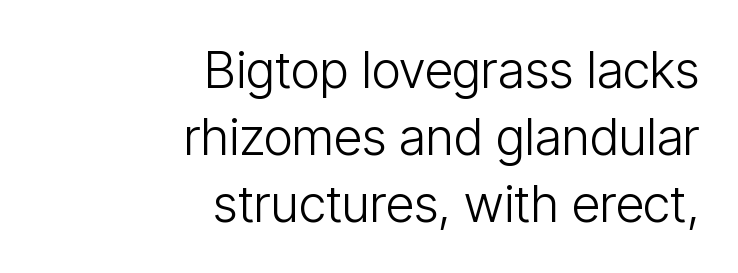
{"serif": "no", "italic": "no", "bold": "no", "weight": "light", "width": "condensed", "stroke_contrast": "low", "x_height": "medium", "monospaced": "no", "underline": "no", "align": "right", "line_spacing": "normal", "line_spacing_ratio": 1.31, "letter_spacing": "normal", "letter_spacing_em": 0.0, "glyph_px": 51}
